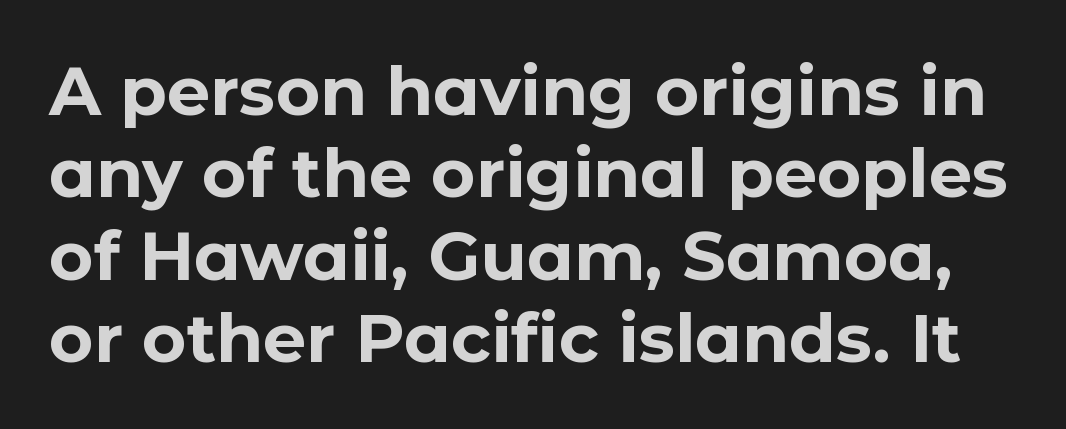
{"serif": "no", "italic": "no", "bold": "yes", "weight": "bold", "width": "normal", "stroke_contrast": "low", "x_height": "medium", "monospaced": "no", "underline": "no", "line_spacing_ratio": 1.21, "letter_spacing": "normal", "letter_spacing_em": 0.0, "glyph_px": 68}
